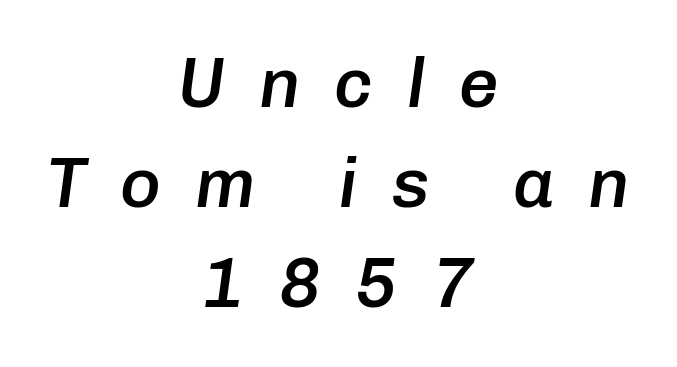
{"italic": "yes", "lean": "right", "slant_degrees": 8, "bold": "semi", "weight": "semibold", "width": "normal", "stroke_contrast": "low", "x_height": "medium", "monospaced": "no", "underline": "no", "align": "center", "line_spacing": "normal", "line_spacing_ratio": 1.43, "letter_spacing": "wide", "letter_spacing_em": 0.48, "glyph_px": 70}
